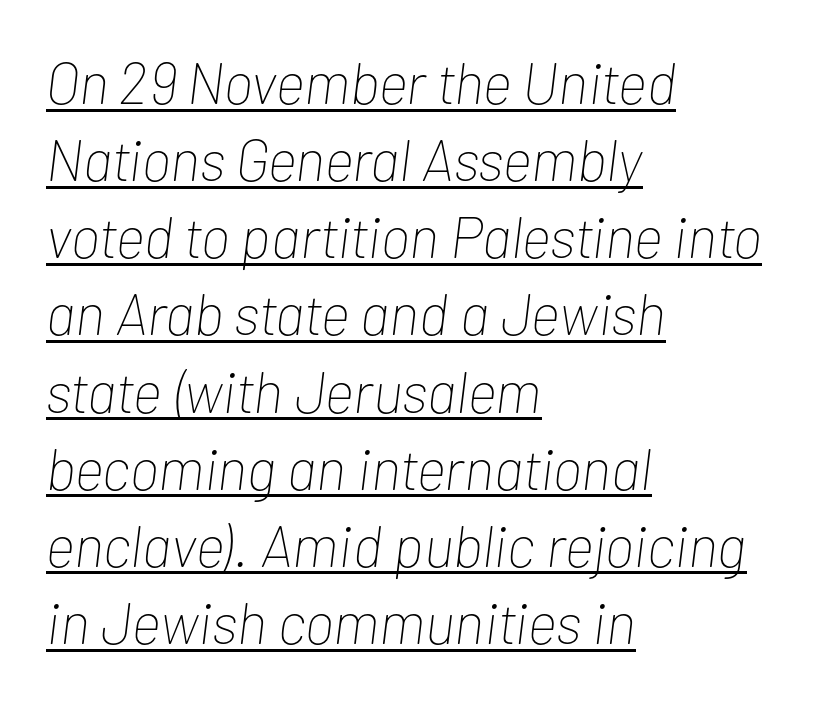
{"italic": "yes", "lean": "right", "slant_degrees": 7, "bold": "no", "weight": "thin", "width": "condensed", "stroke_contrast": "low", "x_height": "medium", "monospaced": "no", "underline": "yes", "align": "left", "line_spacing": "normal", "line_spacing_ratio": 1.33, "letter_spacing": "normal", "letter_spacing_em": 0.0, "glyph_px": 58}
